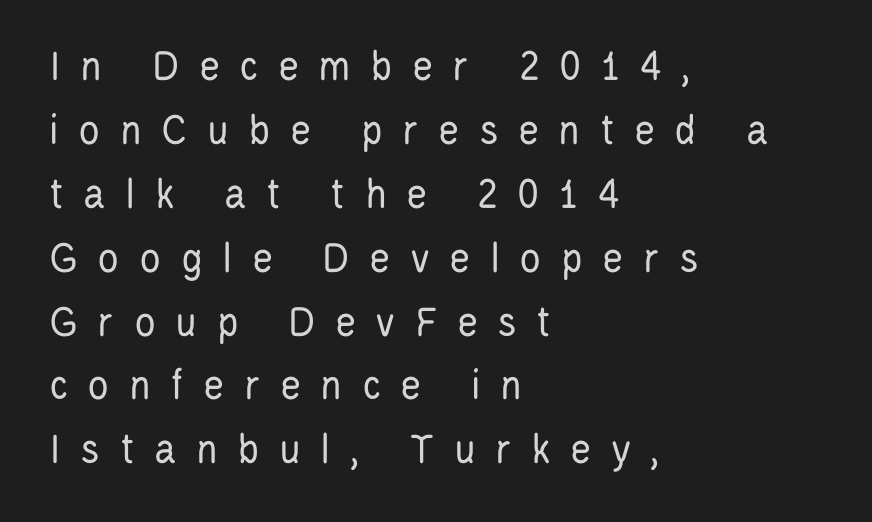
Q: Is the text bold? A: No.
Q: Is the text italic (slanted)? A: No, it is upright.
Q: Is the typeface a serif or a sans-serif typeface? A: Sans-serif.
Q: Is the text underlined? A: No.
Q: How is the paragraph aligned? A: Left-aligned.
Q: Is the spacing between letters normal or unusually wide? A: Unusually wide.
Q: Is the spacing between lines tight, normal or loose? A: Normal.
Q: Width (condensed, normal, or wide)? A: Condensed.
Q: Stroke contrast? A: Low.
Q: x-height? A: Large.
Q: Monospaced? A: No.
